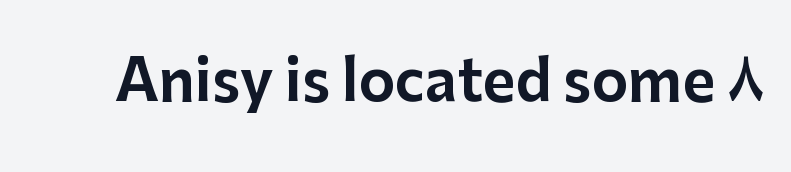
The image shows 56 px sans-serif type, upright; set normal letter spacing, not underlined; low stroke contrast and a medium x-height.
